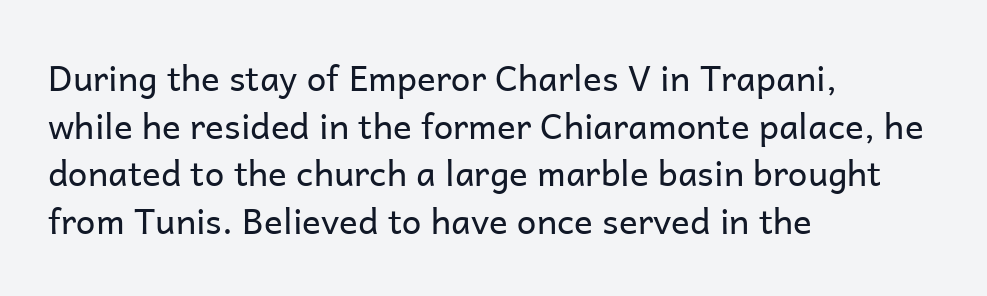
Q: Is the text bold? A: No.
Q: Is the text italic (slanted)? A: No, it is upright.
Q: Is the typeface a serif or a sans-serif typeface? A: Sans-serif.
Q: Is the text underlined? A: No.
Q: How is the paragraph aligned? A: Left-aligned.
Q: Is the spacing between letters normal or unusually wide? A: Normal.
Q: Is the spacing between lines tight, normal or loose? A: Normal.
Q: Width (condensed, normal, or wide)? A: Normal.
Q: Stroke contrast? A: Low.
Q: x-height? A: Medium.
Q: Monospaced? A: No.
